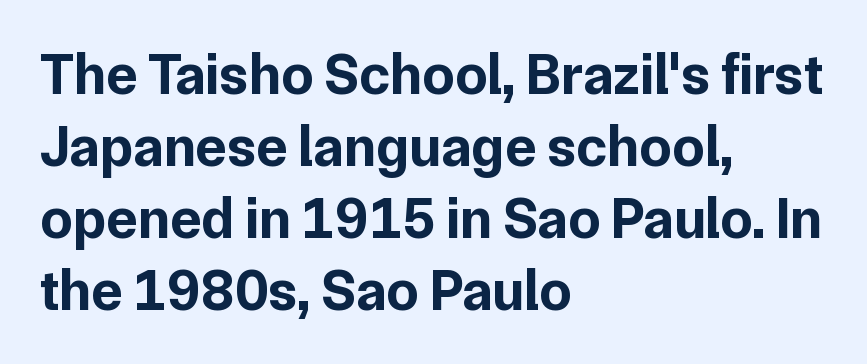
Q: Is the text bold? A: Yes.
Q: Is the text italic (slanted)? A: No, it is upright.
Q: Is the typeface a serif or a sans-serif typeface? A: Sans-serif.
Q: Is the text underlined? A: No.
Q: How is the paragraph aligned? A: Left-aligned.
Q: Is the spacing between letters normal or unusually wide? A: Normal.
Q: Width (condensed, normal, or wide)? A: Normal.
Q: Stroke contrast? A: Low.
Q: x-height? A: Medium.
Q: Monospaced? A: No.
